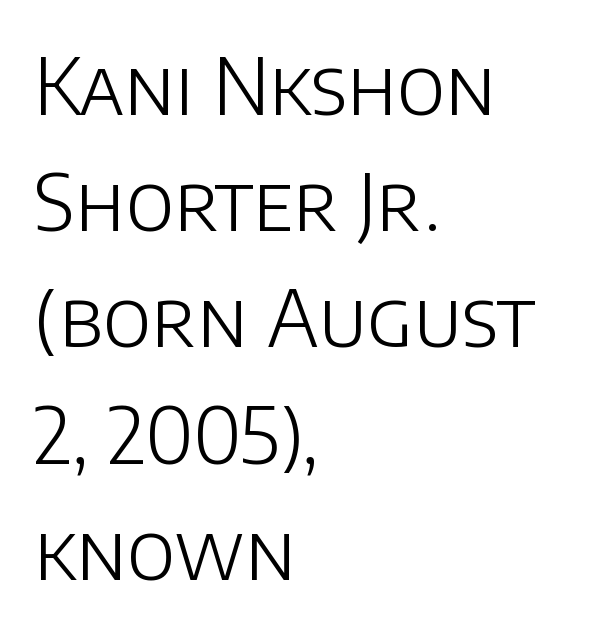
{"serif": "no", "italic": "no", "bold": "no", "weight": "light", "width": "normal", "stroke_contrast": "low", "x_height": "large", "monospaced": "no", "underline": "no", "align": "left", "line_spacing": "normal", "line_spacing_ratio": 1.49, "letter_spacing": "normal", "letter_spacing_em": 0.0, "glyph_px": 78}
